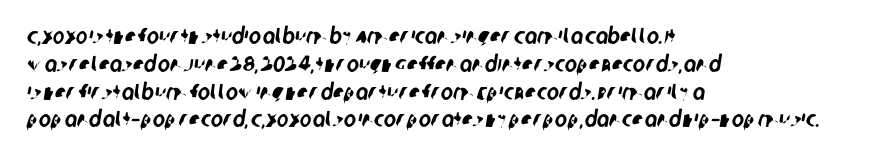
{"underline": "no", "align": "left", "line_spacing_ratio": 1.21, "letter_spacing": "normal", "letter_spacing_em": 0.0, "glyph_px": 23}
